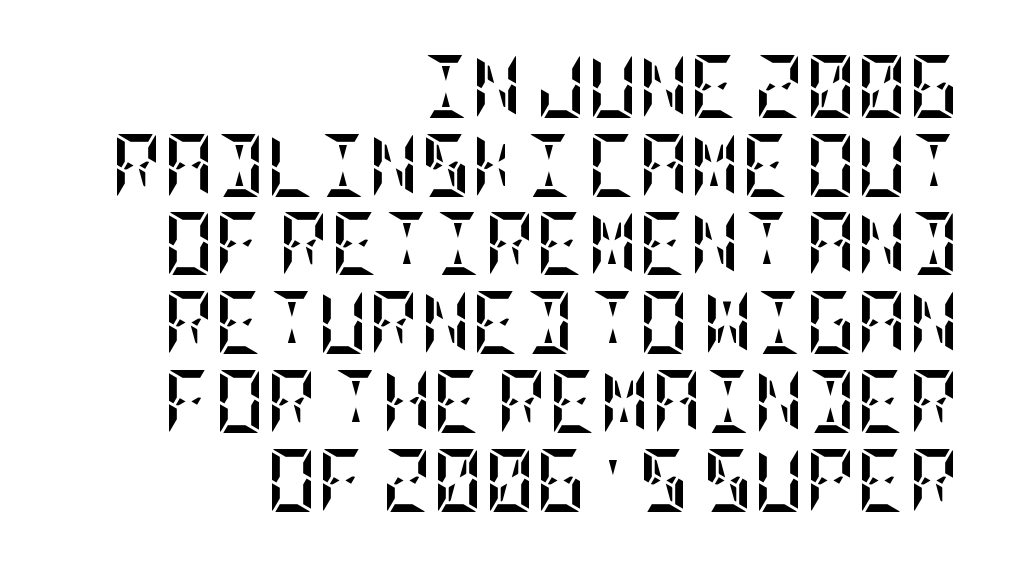
Q: Is the text bold? A: Yes.
Q: Is the text italic (slanted)? A: No, it is upright.
Q: Is the text underlined? A: No.
Q: How is the paragraph aligned? A: Right-aligned.
Q: Is the spacing between letters normal or unusually wide? A: Normal.
Q: Is the spacing between lines tight, normal or loose? A: Normal.
Q: Width (condensed, normal, or wide)? A: Condensed.
Q: Stroke contrast? A: Low.
Q: x-height? A: Large.
